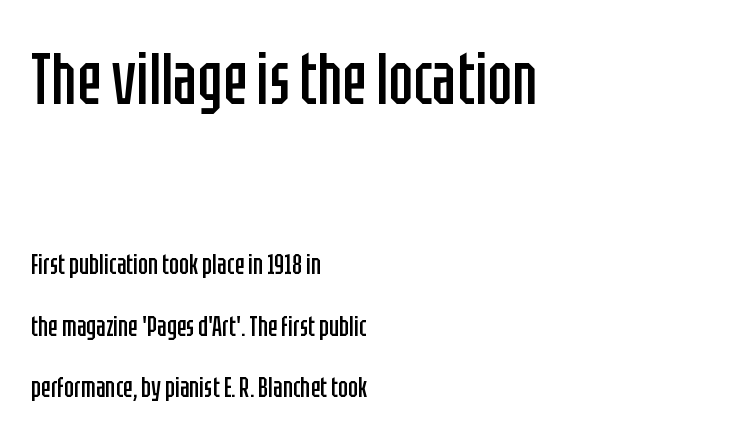
The image shows 73 px regular-weight, condensed sans-serif type, upright; set left-aligned, loose line spacing (2.13x), normal letter spacing, not underlined; the first (top) block is 2.52x larger; low stroke contrast and a large x-height.
